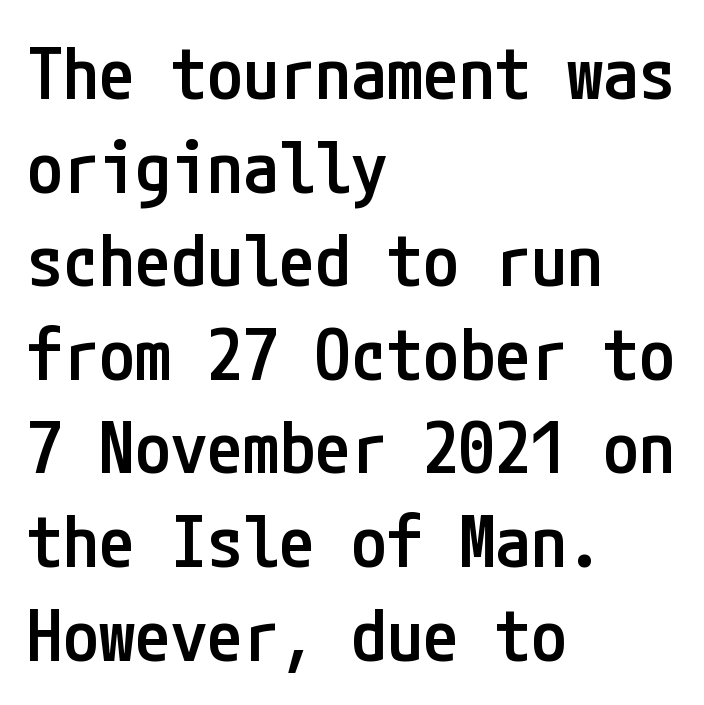
The image shows 72 px semibold, condensed sans-serif type, upright; set left-aligned, normal line spacing (1.3x), normal letter spacing, not underlined; low stroke contrast and a medium x-height.
